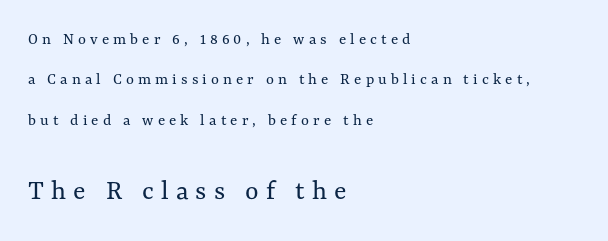
The image shows 29 px regular-weight type, upright; set left-aligned, loose line spacing (2.37x), unusually wide letter spacing (+0.24 em), not underlined; the second (bottom) block is 1.71x larger; medium stroke contrast and a medium x-height.
